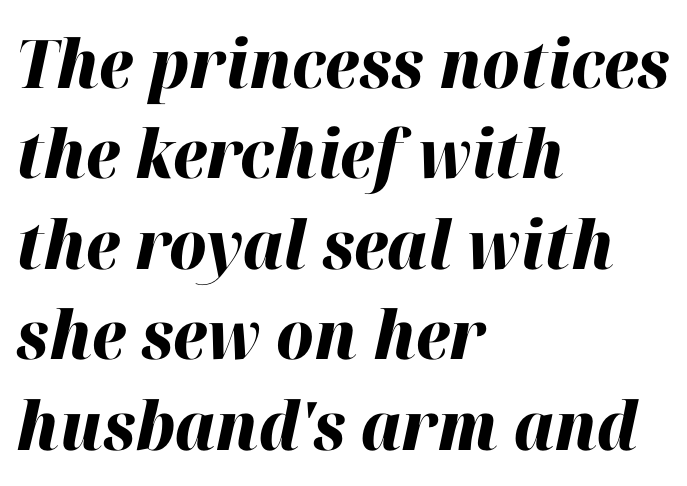
Q: Is the text bold? A: Yes.
Q: Is the text italic (slanted)? A: Yes, it leans right by about 12 degrees.
Q: Is the text underlined? A: No.
Q: How is the paragraph aligned? A: Left-aligned.
Q: Is the spacing between letters normal or unusually wide? A: Normal.
Q: Is the spacing between lines tight, normal or loose? A: Normal.
Q: Width (condensed, normal, or wide)? A: Normal.
Q: Stroke contrast? A: High.
Q: x-height? A: Medium.
Q: Monospaced? A: No.
